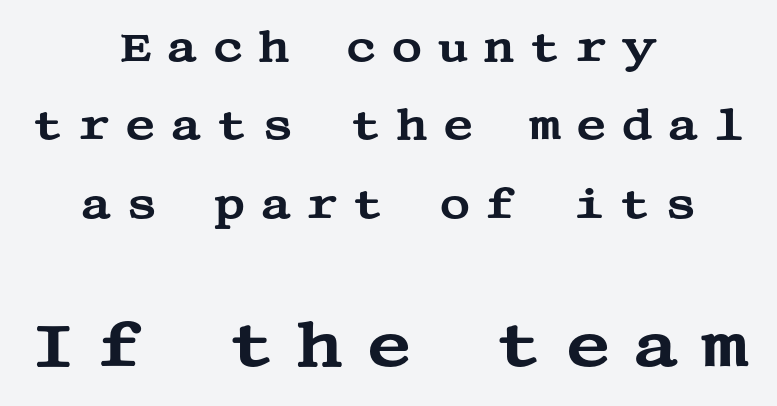
Q: Is the text italic (slanted)? A: No, it is upright.
Q: Is the typeface a serif or a sans-serif typeface? A: Serif.
Q: Is the text underlined? A: No.
Q: How is the paragraph aligned? A: Centered.
Q: Is the spacing between letters normal or unusually wide? A: Unusually wide.
Q: Which block of text is set in a larger size, the first (top) or the second (bottom)? A: The second (bottom) one.
Q: Width (condensed, normal, or wide)? A: Wide.
Q: Stroke contrast? A: Medium.
Q: x-height? A: Large.
